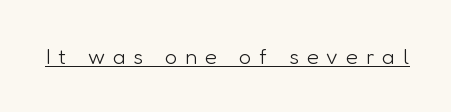
The image shows 22 px text type, upright; set unusually wide letter spacing (+0.36 em), underlined.
